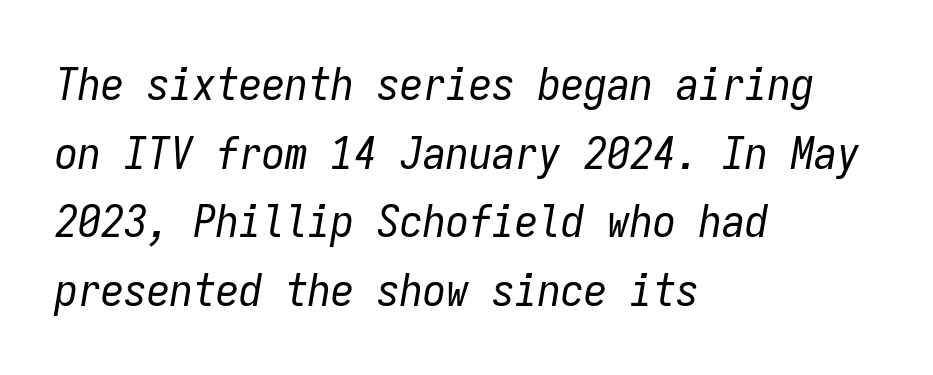
The image shows 46 px regular-weight, condensed type, italic (leaning right), monospaced; set left-aligned, normal line spacing (1.49x), normal letter spacing, not underlined; low stroke contrast and a medium x-height.
